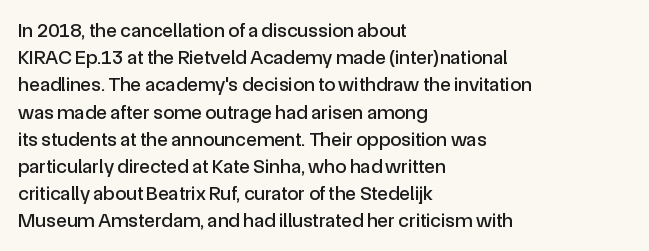
Q: Is the text italic (slanted)? A: No, it is upright.
Q: Is the text underlined? A: No.
Q: How is the paragraph aligned? A: Left-aligned.
Q: Is the spacing between letters normal or unusually wide? A: Normal.
Q: Is the spacing between lines tight, normal or loose? A: Normal.
